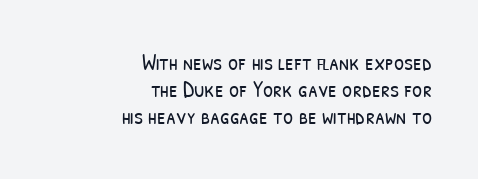
The image shows 23 px text type; set right-aligned, line spacing 1.18x, normal letter spacing, not underlined.
